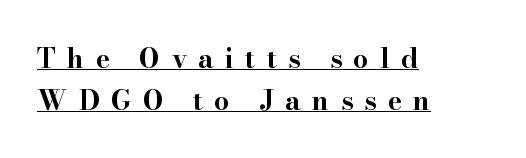
Q: Is the text bold? A: Yes.
Q: Is the text italic (slanted)? A: No, it is upright.
Q: Is the text underlined? A: Yes.
Q: How is the paragraph aligned? A: Left-aligned.
Q: Is the spacing between letters normal or unusually wide? A: Unusually wide.
Q: Is the spacing between lines tight, normal or loose? A: Normal.
